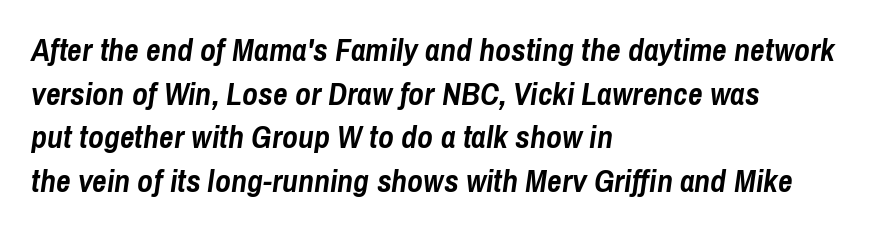
{"italic": "yes", "lean": "right", "slant_degrees": 8, "bold": "yes", "weight": "semibold", "width": "condensed", "stroke_contrast": "low", "x_height": "medium", "monospaced": "no", "underline": "no", "align": "left", "line_spacing": "normal", "line_spacing_ratio": 1.36, "letter_spacing": "normal", "letter_spacing_em": 0.0, "glyph_px": 32}
